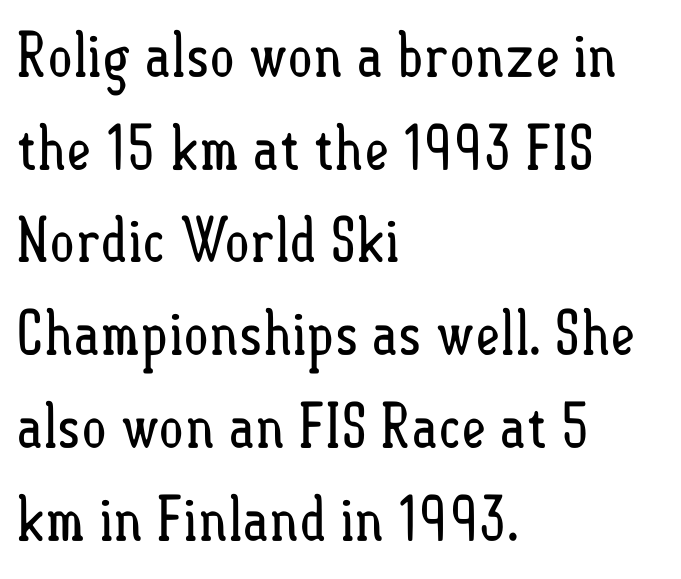
Q: Is the text bold? A: No.
Q: Is the text italic (slanted)? A: No, it is upright.
Q: Is the text underlined? A: No.
Q: How is the paragraph aligned? A: Left-aligned.
Q: Is the spacing between letters normal or unusually wide? A: Normal.
Q: Is the spacing between lines tight, normal or loose? A: Normal.
Q: Width (condensed, normal, or wide)? A: Condensed.
Q: Stroke contrast? A: Low.
Q: x-height? A: Small.
Q: Monospaced? A: No.
